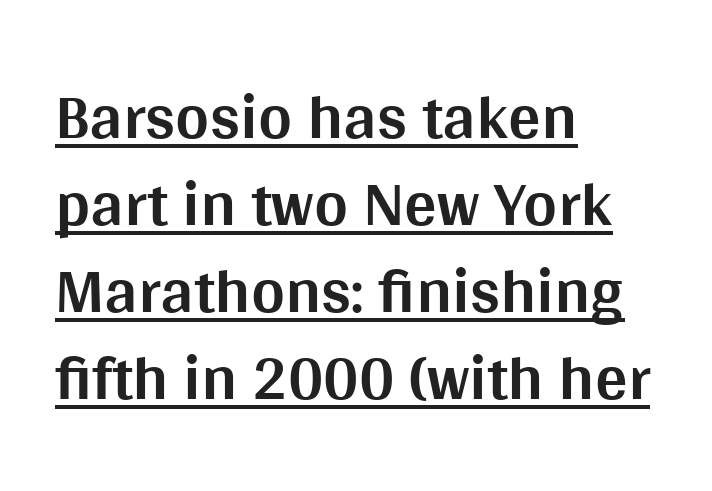
These lines carry a lot of weight — the face is fully bold. The gaps between neighbouring characters are ordinary and unremarkable. This sample carries an underscore along the baseline area. Baseline-to-baseline distance is the conventional proportion of letter height.
